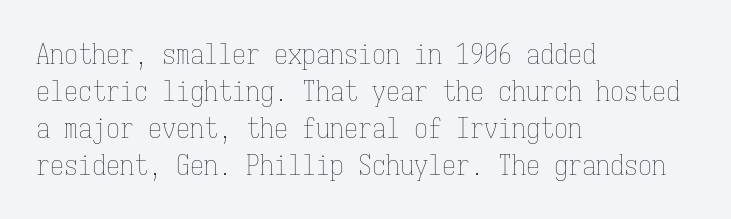
The image shows 28 px thin, condensed type, upright, monospaced; set left-aligned, normal line spacing (1.32x), normal letter spacing, not underlined; low stroke contrast and a medium x-height.
